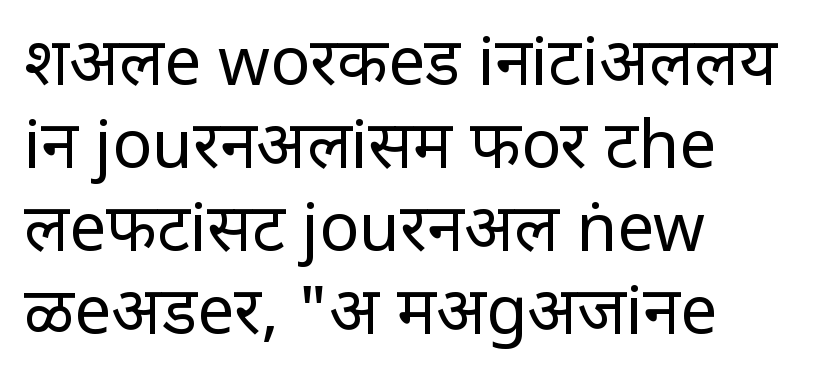
Q: Is the text bold? A: No.
Q: Is the text italic (slanted)? A: No, it is upright.
Q: Is the typeface a serif or a sans-serif typeface? A: Sans-serif.
Q: Is the text underlined? A: No.
Q: How is the paragraph aligned? A: Left-aligned.
Q: Is the spacing between letters normal or unusually wide? A: Normal.
Q: Is the spacing between lines tight, normal or loose? A: Normal.
Q: Width (condensed, normal, or wide)? A: Normal.
Q: Stroke contrast? A: Low.
Q: x-height? A: Large.
Q: Monospaced? A: No.
